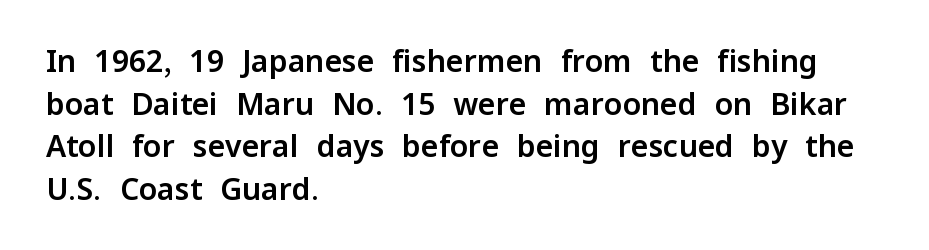
The horizontal fit of the characters is conventional and even. This is roman type, the default non-slanted kind. Note: no serifs on the glyphs. The designer left line spacing at the default. This sample has the flowing, uneven cadence of proportional lettering. Left-aligned paragraph, ragged on the right.
